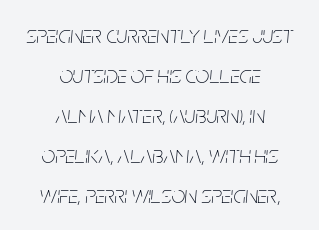
The image shows 24 px text type, italic (leaning right); set centered, normal line spacing (1.67x), normal letter spacing, not underlined.
